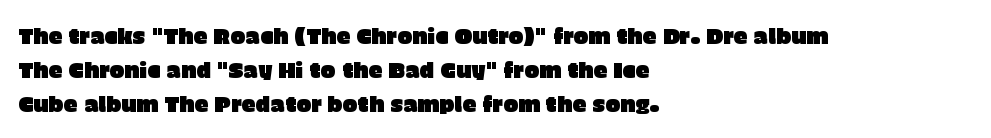
{"italic": "no", "underline": "no", "align": "left", "line_spacing": "normal", "line_spacing_ratio": 1.54, "letter_spacing": "normal", "letter_spacing_em": 0.0, "glyph_px": 22}
